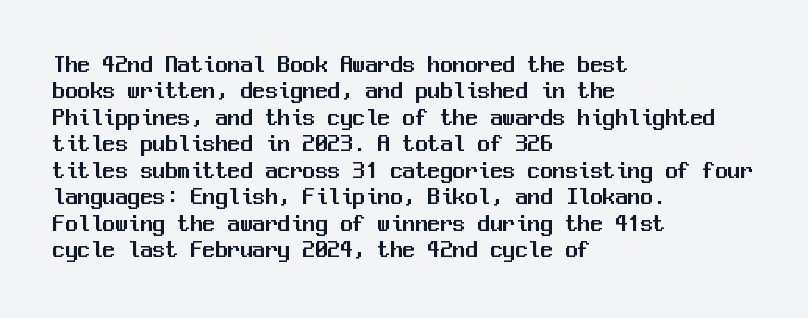
The image shows 25 px text type, upright; set left-aligned, tight line spacing (1.06x), normal letter spacing, not underlined.
